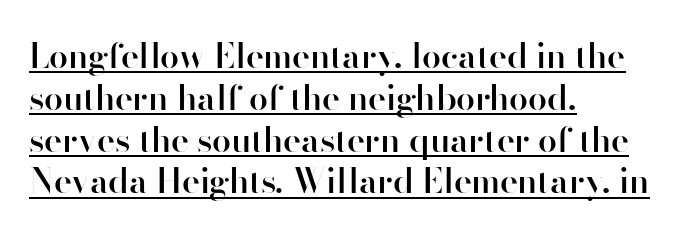
Is this a sans? Yes — the strokes have no serifs. Inter-character spacing is left at the font's built-in metrics. Every character sits straight up, as roman type does. You can see a thin bar hugging the bottom of the glyphs. Where is the straight margin? On the left.
